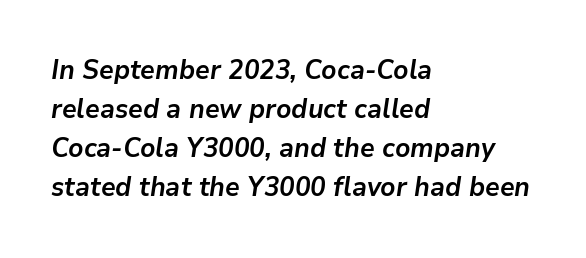
The image shows 27 px bold type, italic (leaning right); set left-aligned, normal line spacing (1.45x), normal letter spacing, not underlined.
